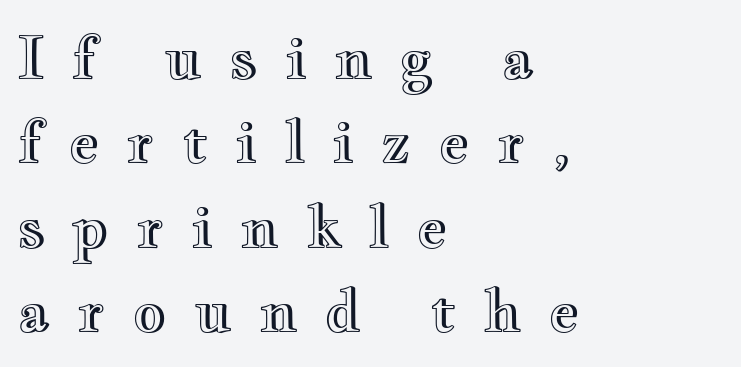
Q: Is the text italic (slanted)? A: No, it is upright.
Q: Is the text underlined? A: No.
Q: How is the paragraph aligned? A: Left-aligned.
Q: Is the spacing between letters normal or unusually wide? A: Unusually wide.
Q: Is the spacing between lines tight, normal or loose? A: Normal.
Q: Width (condensed, normal, or wide)? A: Wide.
Q: x-height? A: Small.
Q: Monospaced? A: No.
